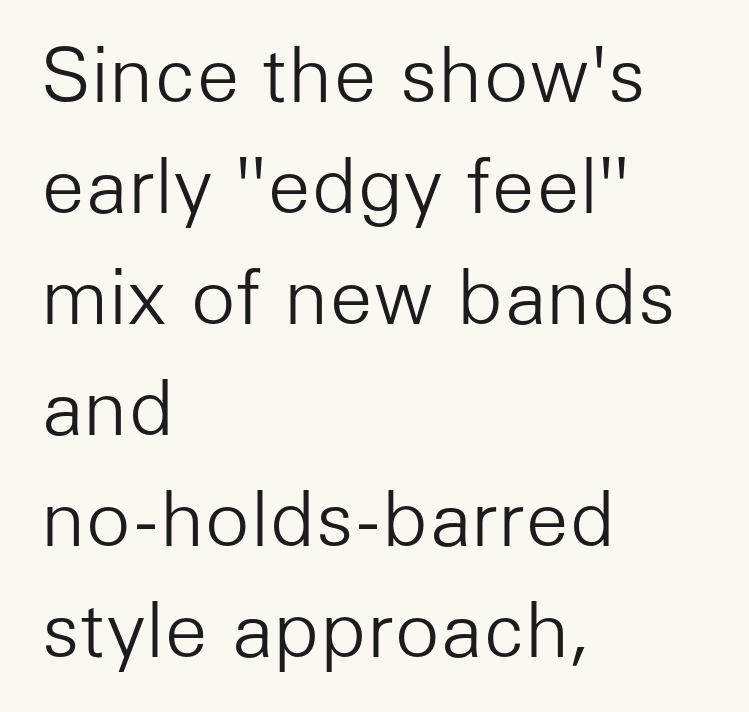
Q: Is the text bold? A: No.
Q: Is the text italic (slanted)? A: No, it is upright.
Q: Is the typeface a serif or a sans-serif typeface? A: Sans-serif.
Q: Is the text underlined? A: No.
Q: How is the paragraph aligned? A: Left-aligned.
Q: Is the spacing between letters normal or unusually wide? A: Normal.
Q: Is the spacing between lines tight, normal or loose? A: Normal.
Q: Width (condensed, normal, or wide)? A: Normal.
Q: Stroke contrast? A: Low.
Q: x-height? A: Medium.
Q: Monospaced? A: No.
